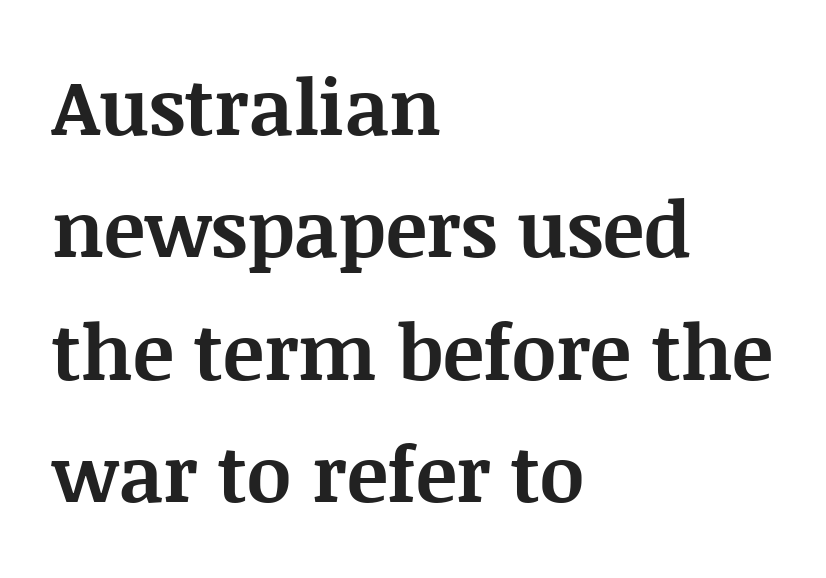
{"serif": "yes", "italic": "no", "bold": "yes", "weight": "bold", "width": "normal", "stroke_contrast": "medium", "x_height": "large", "monospaced": "no", "underline": "no", "align": "left", "line_spacing": "normal", "line_spacing_ratio": 1.59, "letter_spacing": "normal", "letter_spacing_em": 0.0, "glyph_px": 77}
